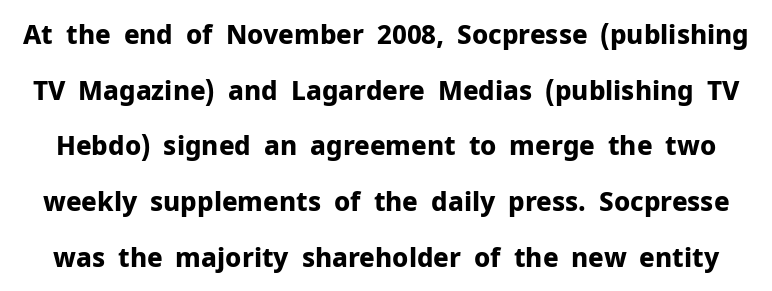
The image shows 26 px bold type, upright; set loose line spacing (2.14x), normal letter spacing, not underlined.
